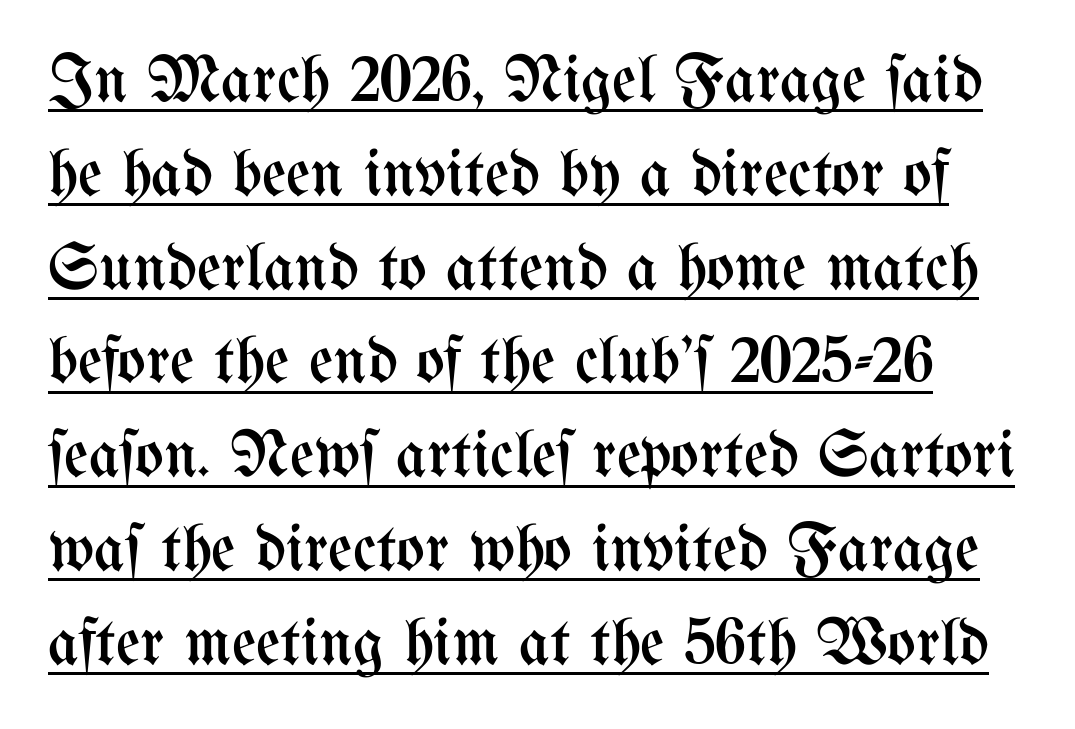
Compared with typical body copy, the letter spacing here is the same. Leading: standard. Varying glyph widths throughout — classic text-font behaviour. Stem width sits at or under what a default text font uses. The lettering is marked with a stroke running underneath it.
